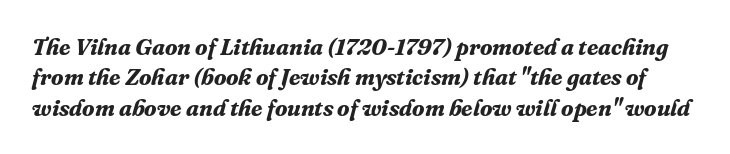
{"italic": "yes", "lean": "right", "slant_degrees": 16, "bold": "yes", "underline": "no", "line_spacing": "normal", "line_spacing_ratio": 1.32, "letter_spacing": "normal", "letter_spacing_em": 0.0, "glyph_px": 23}
